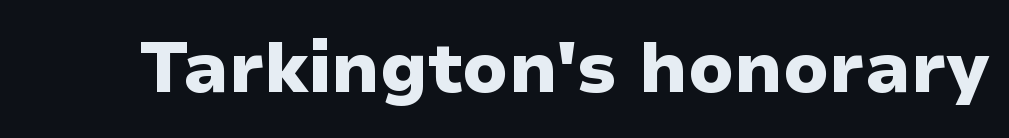
The image shows 71 px heavy sans-serif type, upright; set normal letter spacing, not underlined; low stroke contrast and a medium x-height.
